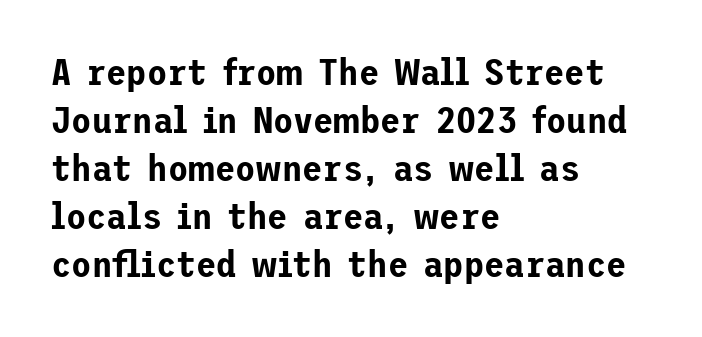
Q: Is the text italic (slanted)? A: No, it is upright.
Q: Is the typeface a serif or a sans-serif typeface? A: Sans-serif.
Q: Is the text underlined? A: No.
Q: How is the paragraph aligned? A: Left-aligned.
Q: Is the spacing between letters normal or unusually wide? A: Normal.
Q: Is the spacing between lines tight, normal or loose? A: Normal.
Q: Width (condensed, normal, or wide)? A: Normal.
Q: Stroke contrast? A: Low.
Q: x-height? A: Medium.
